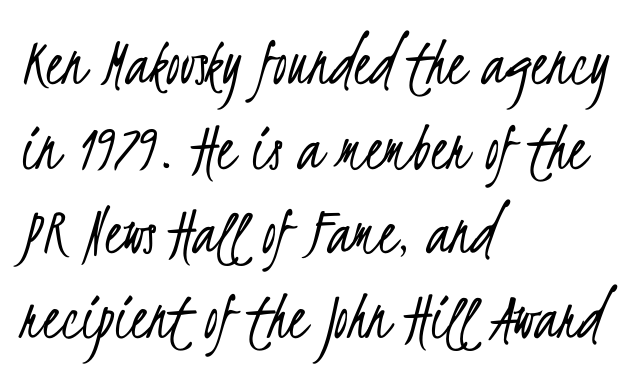
The image shows 70 px light, condensed sans-serif type; set left-aligned, line spacing 1.21x, normal letter spacing, not underlined; low stroke contrast and a small x-height.
